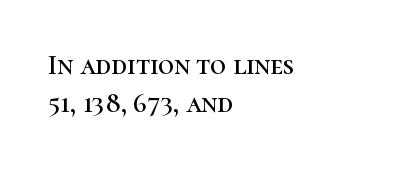
Q: Is the text italic (slanted)? A: No, it is upright.
Q: Is the typeface a serif or a sans-serif typeface? A: Serif.
Q: Is the text underlined? A: No.
Q: How is the paragraph aligned? A: Left-aligned.
Q: Is the spacing between letters normal or unusually wide? A: Normal.
Q: Is the spacing between lines tight, normal or loose? A: Normal.
Q: Width (condensed, normal, or wide)? A: Normal.
Q: Stroke contrast? A: High.
Q: x-height? A: Medium.
Q: Monospaced? A: No.
